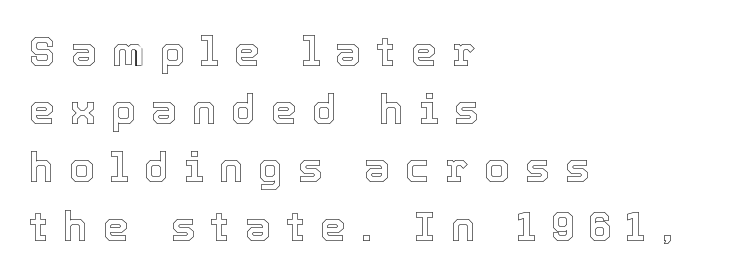
{"italic": "no", "width": "normal", "x_height": "medium", "monospaced": "no", "underline": "no", "align": "left", "line_spacing": "normal", "line_spacing_ratio": 1.42, "letter_spacing": "wide", "letter_spacing_em": 0.37, "glyph_px": 41}
